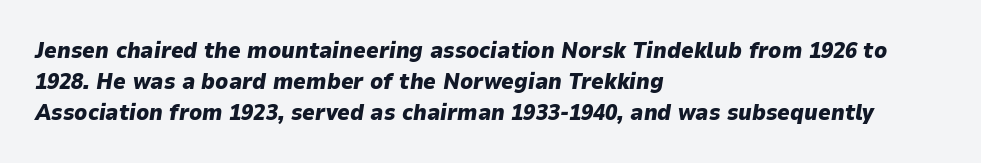
Q: Is the text bold? A: Yes.
Q: Is the text italic (slanted)? A: Yes, it leans right by about 9 degrees.
Q: Is the text underlined? A: No.
Q: How is the paragraph aligned? A: Left-aligned.
Q: Is the spacing between letters normal or unusually wide? A: Normal.
Q: Is the spacing between lines tight, normal or loose? A: Normal.
